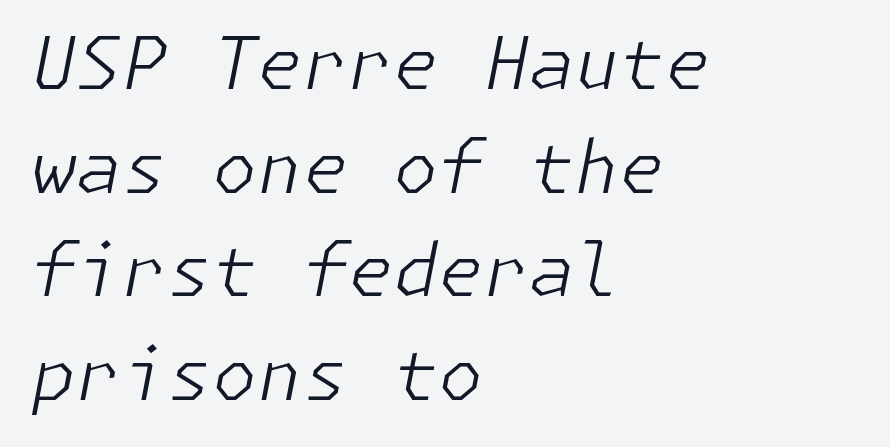
{"italic": "yes", "lean": "right", "slant_degrees": 11, "bold": "no", "weight": "light", "width": "normal", "stroke_contrast": "low", "x_height": "medium", "underline": "no", "align": "left", "line_spacing": "normal", "line_spacing_ratio": 1.42, "letter_spacing": "normal", "letter_spacing_em": 0.0, "glyph_px": 73}
